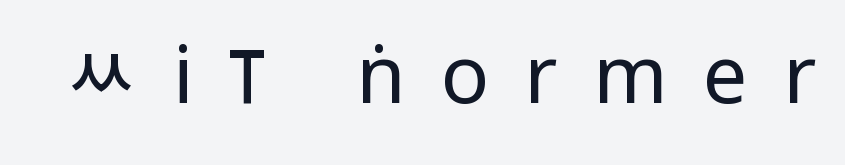
{"serif": "no", "italic": "no", "bold": "no", "weight": "regular", "width": "condensed", "stroke_contrast": "low", "underline": "no", "letter_spacing": "wide", "letter_spacing_em": 0.44, "glyph_px": 80}
